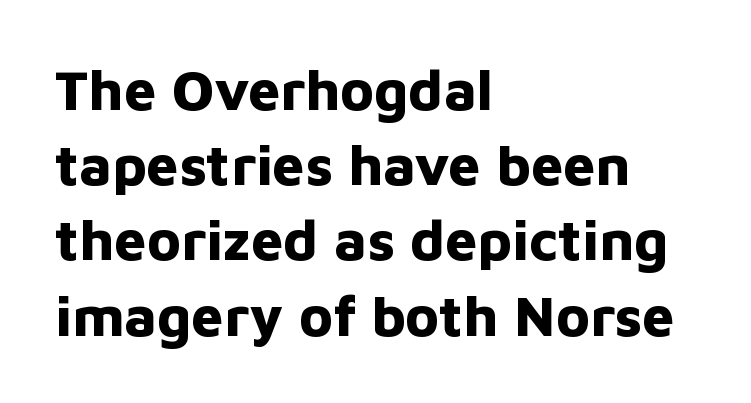
Q: Is the text bold? A: Yes.
Q: Is the text italic (slanted)? A: No, it is upright.
Q: Is the typeface a serif or a sans-serif typeface? A: Sans-serif.
Q: Is the text underlined? A: No.
Q: How is the paragraph aligned? A: Left-aligned.
Q: Is the spacing between letters normal or unusually wide? A: Normal.
Q: Is the spacing between lines tight, normal or loose? A: Normal.
Q: Width (condensed, normal, or wide)? A: Normal.
Q: Stroke contrast? A: Low.
Q: x-height? A: Medium.
Q: Monospaced? A: No.
